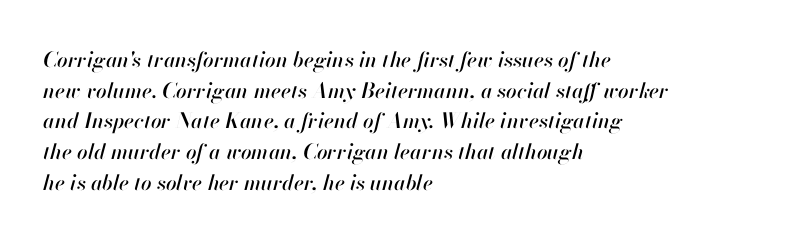
The image shows 21 px text type, italic (leaning right); set left-aligned, normal line spacing (1.46x), normal letter spacing, not underlined.
